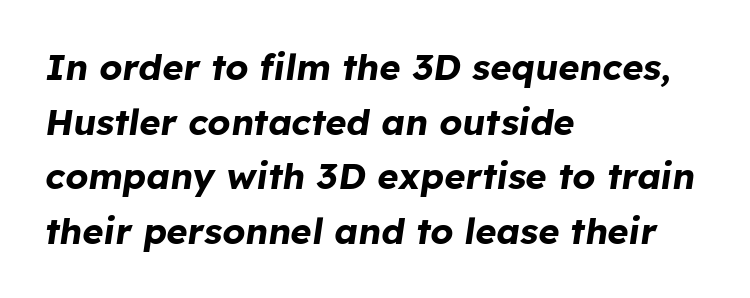
Spacing verdict: proportional, widths tailored to each character. Which margin do the lines hug? The left one — the right edge is uneven. You can tell it's italic because the verticals aren't actually vertical. The passage shown is not underscored anywhere.
